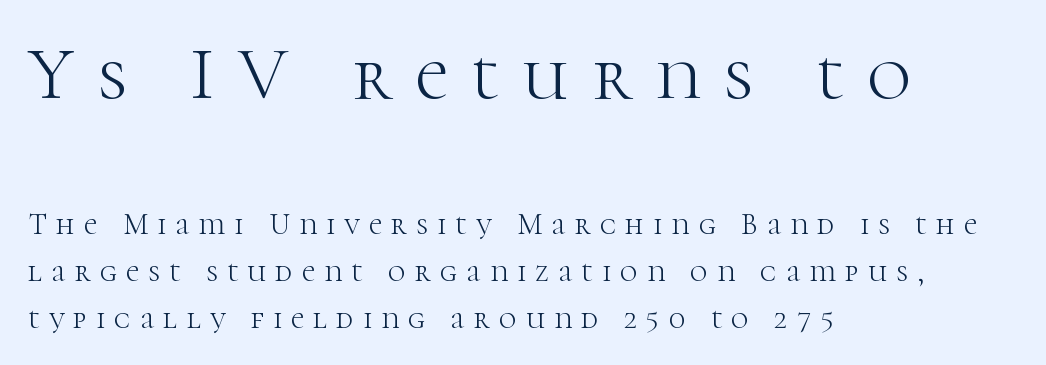
{"serif": "yes", "italic": "no", "bold": "no", "weight": "light", "width": "normal", "stroke_contrast": "high", "x_height": "medium", "monospaced": "no", "underline": "no", "align": "left", "line_spacing": "normal", "line_spacing_ratio": 1.57, "letter_spacing": "wide", "letter_spacing_em": 0.31, "larger_block": "first", "size_ratio": 2.5, "glyph_px": 75}
